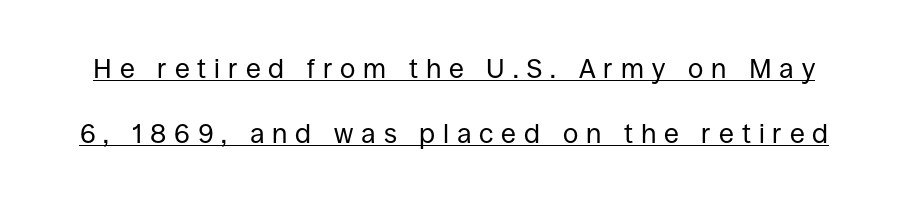
The image shows 27 px text type, upright; set loose line spacing (2.41x), unusually wide letter spacing (+0.29 em), underlined.
